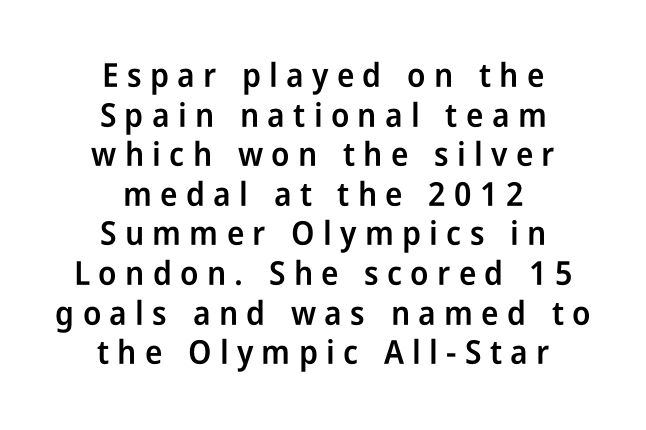
Q: Is the text bold? A: Semi-bold.
Q: Is the text italic (slanted)? A: No, it is upright.
Q: Is the typeface a serif or a sans-serif typeface? A: Sans-serif.
Q: Is the text underlined? A: No.
Q: How is the paragraph aligned? A: Centered.
Q: Is the spacing between letters normal or unusually wide? A: Unusually wide.
Q: Width (condensed, normal, or wide)? A: Condensed.
Q: Stroke contrast? A: Low.
Q: x-height? A: Medium.
Q: Monospaced? A: No.
